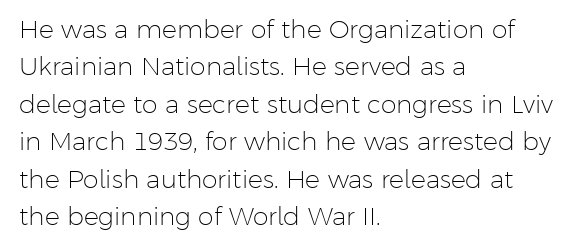
In CSS terms this would be text-align: left. Descenders are the only things crossing below the line. One glance says typical: line gaps are just what's usual. This is the regular roman posture of the typeface.
